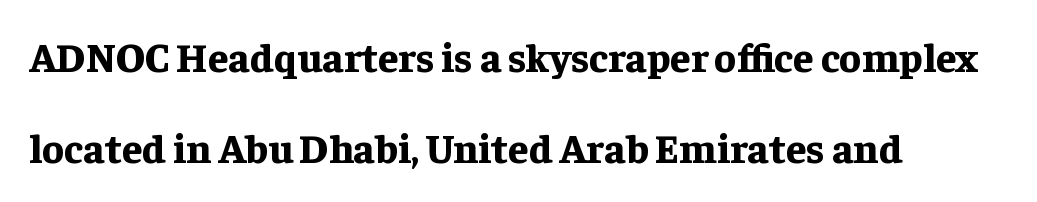
{"serif": "yes", "italic": "no", "bold": "yes", "weight": "bold", "width": "normal", "stroke_contrast": "low", "x_height": "medium", "monospaced": "no", "underline": "no", "align": "left", "line_spacing": "loose", "line_spacing_ratio": 2.22, "letter_spacing": "normal", "letter_spacing_em": 0.0, "glyph_px": 41}
